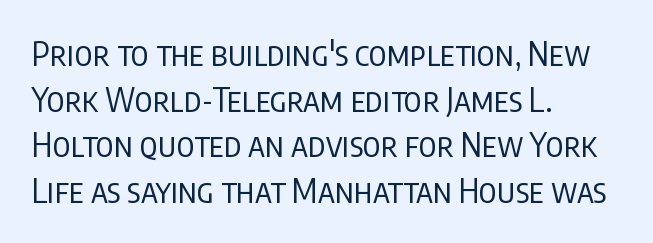
The image shows 33 px regular-weight, condensed sans-serif type, upright; set left-aligned, normal line spacing (1.38x), normal letter spacing, not underlined; low stroke contrast and a large x-height.
